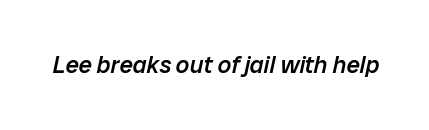
Q: Is the text bold? A: Semi-bold.
Q: Is the text italic (slanted)? A: Yes, it leans right by about 12 degrees.
Q: Is the text underlined? A: No.
Q: Is the spacing between letters normal or unusually wide? A: Normal.
